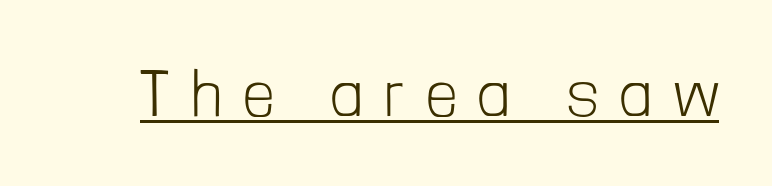
Q: Is the text bold? A: No.
Q: Is the text italic (slanted)? A: No, it is upright.
Q: Is the typeface a serif or a sans-serif typeface? A: Sans-serif.
Q: Is the text underlined? A: Yes.
Q: Is the spacing between letters normal or unusually wide? A: Unusually wide.
Q: Width (condensed, normal, or wide)? A: Condensed.
Q: Stroke contrast? A: Low.
Q: x-height? A: Medium.
Q: Monospaced? A: No.
